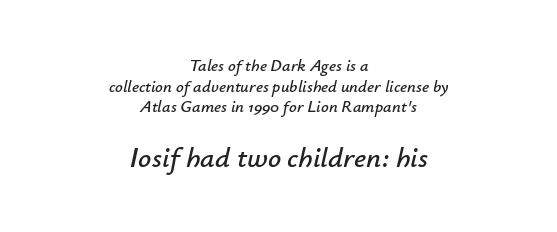
{"italic": "yes", "lean": "right", "slant_degrees": 12, "width": "normal", "stroke_contrast": "low", "x_height": "small", "monospaced": "no", "underline": "no", "align": "center", "line_spacing_ratio": 1.22, "letter_spacing": "normal", "letter_spacing_em": 0.0, "larger_block": "second", "size_ratio": 1.71, "glyph_px": 29}
